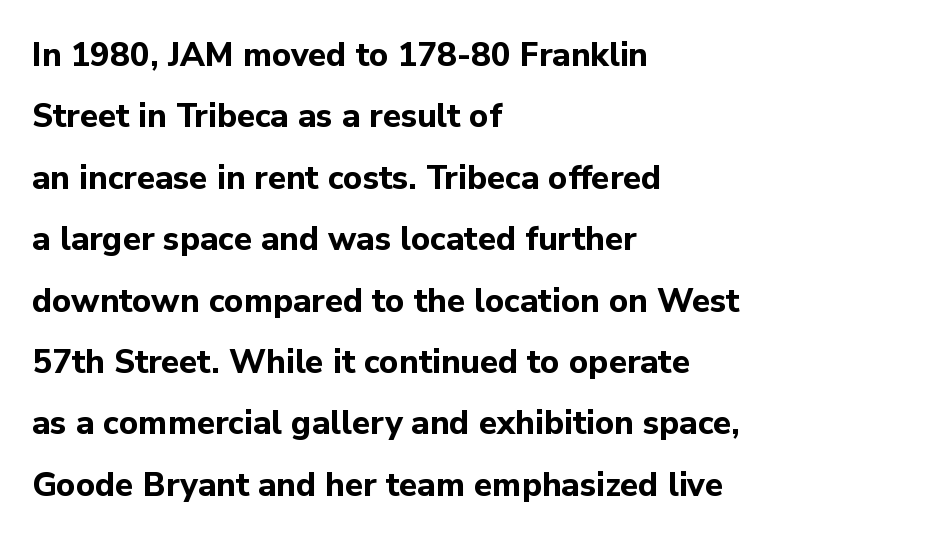
The font family rendered here belongs to the sans-serif group. A roman cut, with each character standing at attention. A student would call this left alignment; a typographer would say flush left, rag right. A dark, heavy texture on the line: the type is bold. Descender tails drop into unmarked territory. Tracking here is standard; glyphs follow each other at the usual distance.
